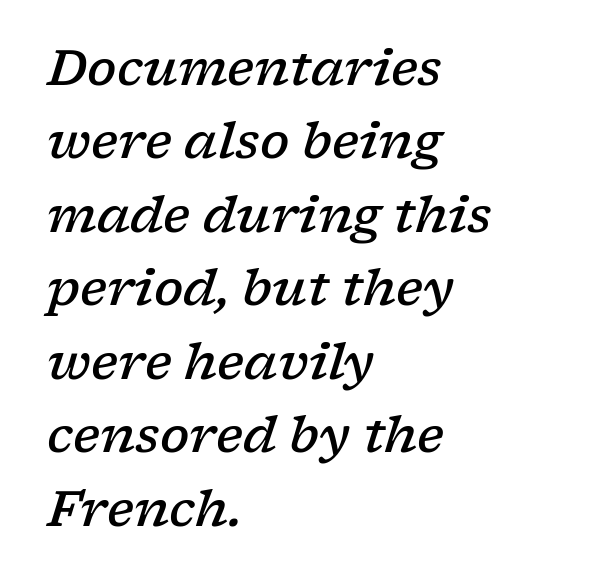
The image shows 49 px semibold, wide serif type, italic (leaning right); set left-aligned, normal line spacing (1.5x), normal letter spacing, not underlined; low stroke contrast and a medium x-height.
